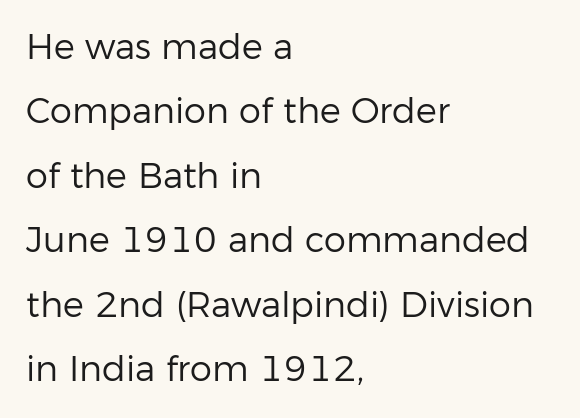
I'd call this a sans setting — the letters go barefoot. The gap between lines stays unmarked. Varying glyph widths throughout — classic text-font behaviour. Ascenders rise straight up at ninety degrees.
